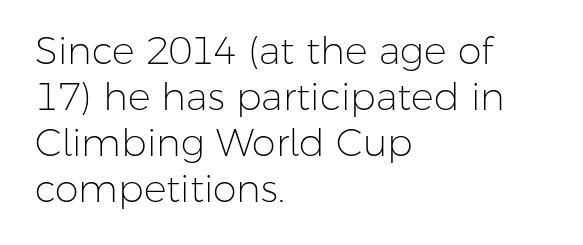
The image shows 38 px light sans-serif type, upright; set left-aligned, line spacing 1.21x, normal letter spacing, not underlined; low stroke contrast and a medium x-height.
